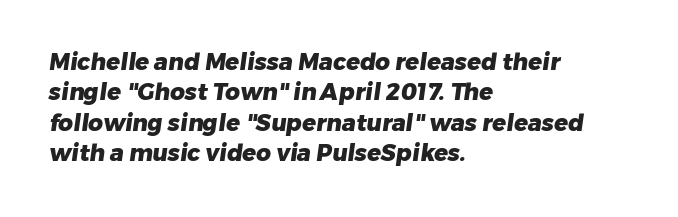
Strong, thick strokes mark this as bold type. Unmarked baselines from the first word to the last. A typesetter would call this zero additional tracking. The line-height multiplier appears to be the usual default. These lines stack with their left ends in a neat column.
